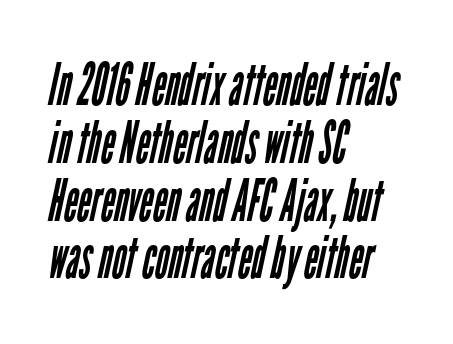
Horizontal alignment here is leftward, the default for most running prose. Cramped leading. Unbolded letterforms with no extra heft. The line texture is even and compact thanks to regular tracking.
